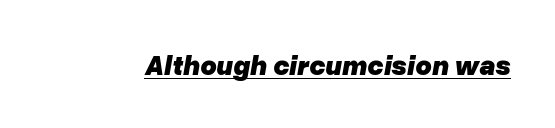
The image shows 28 px heavy type, italic (leaning right); set normal letter spacing, underlined; low stroke contrast and a medium x-height.
